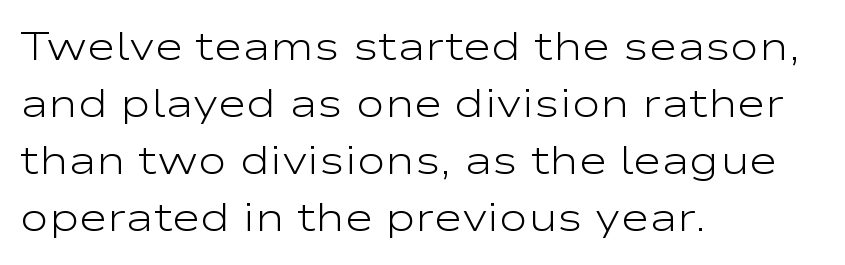
{"serif": "no", "italic": "no", "bold": "no", "weight": "light", "width": "wide", "stroke_contrast": "low", "x_height": "medium", "monospaced": "no", "underline": "no", "align": "left", "line_spacing": "normal", "line_spacing_ratio": 1.46, "letter_spacing": "normal", "letter_spacing_em": 0.0, "glyph_px": 39}
